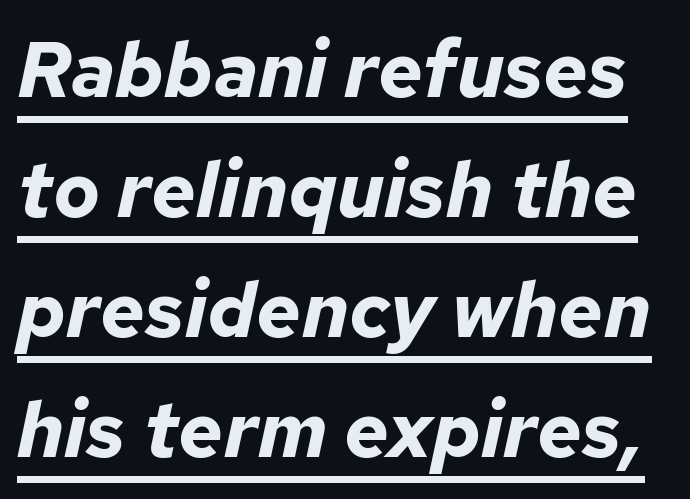
Q: Is the text bold? A: Yes.
Q: Is the text italic (slanted)? A: Yes, it leans right by about 12 degrees.
Q: Is the text underlined? A: Yes.
Q: Is the spacing between letters normal or unusually wide? A: Normal.
Q: Is the spacing between lines tight, normal or loose? A: Normal.
Q: Width (condensed, normal, or wide)? A: Normal.
Q: Stroke contrast? A: Low.
Q: x-height? A: Medium.
Q: Monospaced? A: No.
